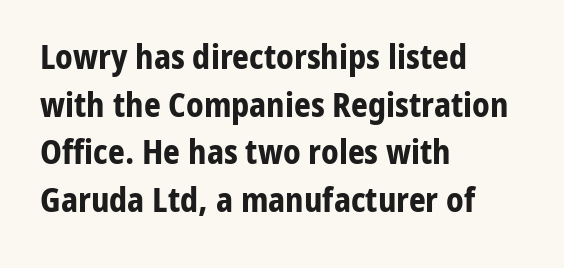
Varying glyph widths throughout — classic text-font behaviour. Each glyph is drawn with heavy, bold strokes. Is this a sans? Yes — the strokes have no serifs. The setting favours the left margin, as ordinary paragraphs usually do. The line-height multiplier appears to be the usual default. Every character sits straight up, as roman type does.
